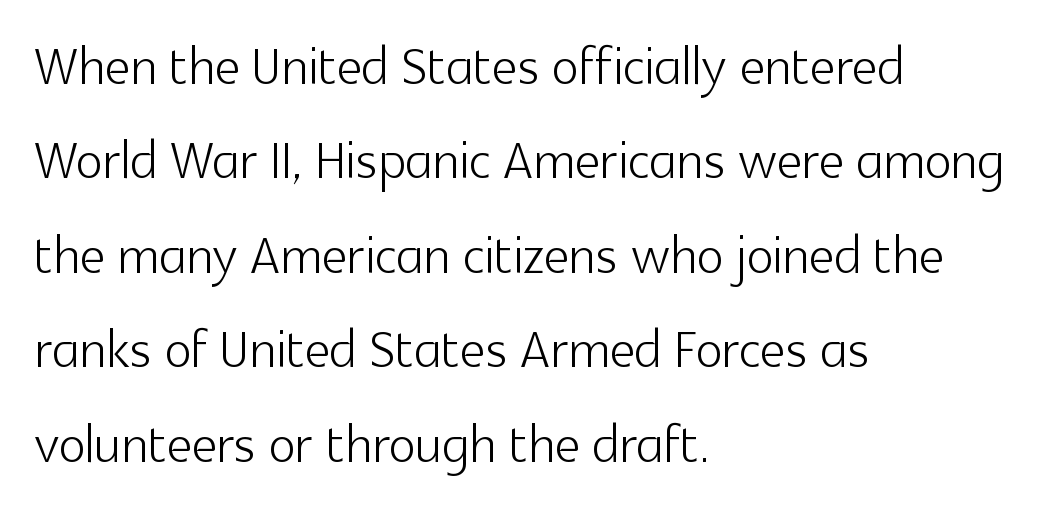
{"serif": "no", "italic": "no", "bold": "no", "weight": "light", "width": "normal", "x_height": "medium", "monospaced": "no", "underline": "no", "align": "left", "line_spacing": "normal", "line_spacing_ratio": 1.33, "letter_spacing": "normal", "letter_spacing_em": 0.0, "glyph_px": 71}
